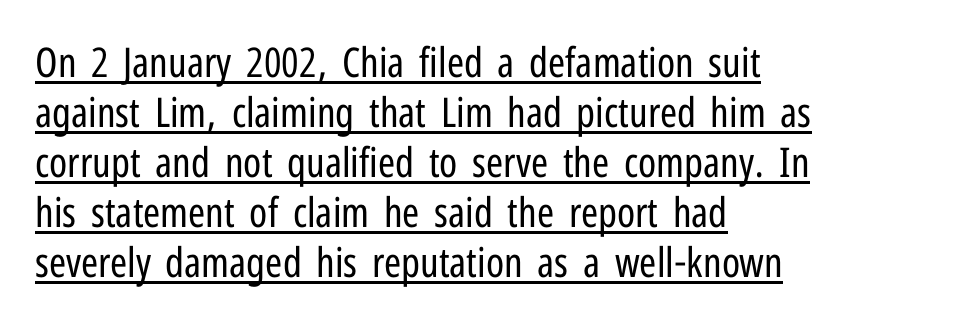
{"serif": "no", "italic": "no", "bold": "no", "weight": "regular", "width": "condensed", "stroke_contrast": "low", "x_height": "medium", "monospaced": "no", "underline": "yes", "align": "left", "line_spacing_ratio": 1.22, "letter_spacing": "normal", "letter_spacing_em": 0.0, "glyph_px": 41}
